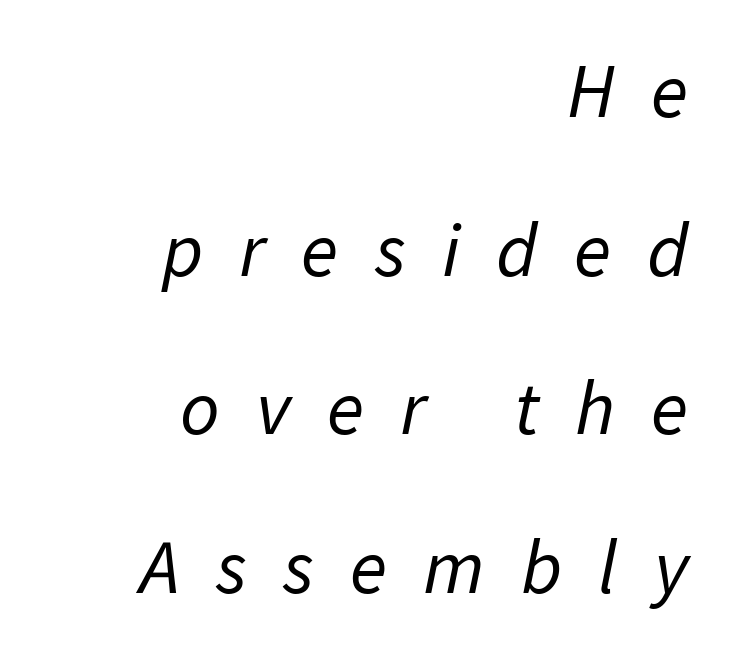
{"serif": "no", "bold": "no", "weight": "regular", "width": "normal", "stroke_contrast": "low", "x_height": "medium", "monospaced": "no", "underline": "no", "align": "right", "line_spacing": "loose", "line_spacing_ratio": 2.06, "letter_spacing": "wide", "letter_spacing_em": 0.47, "glyph_px": 77}
